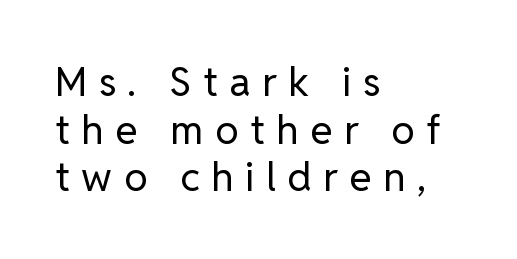
{"serif": "no", "italic": "no", "bold": "no", "weight": "regular", "width": "normal", "stroke_contrast": "low", "x_height": "medium", "monospaced": "no", "underline": "no", "align": "left", "line_spacing_ratio": 1.19, "letter_spacing": "wide", "letter_spacing_em": 0.29, "glyph_px": 40}
